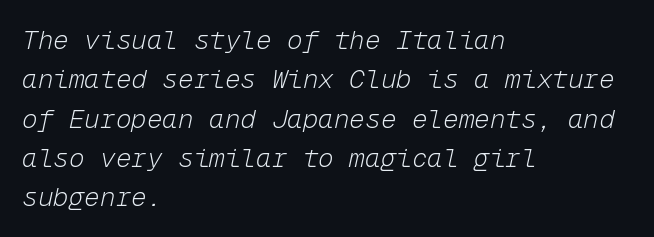
Bold? No — there's no thickening of the strokes. Is the type slanted? Yes — the strokes lean at a clear angle. The paragraph has a hard left edge and a soft right edge. The string is rendered with underlining switched off. The vertical gap from one line to the next is medium.
